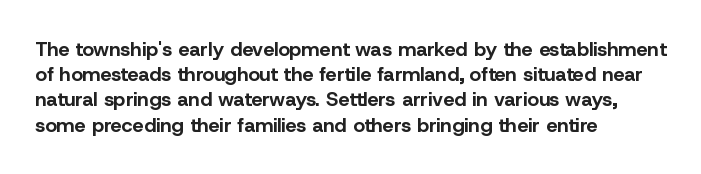
The space directly below the letters is spotless. This rendering uses left alignment, leaving the right contour irregular. The typography opts for an upright posture over an oblique one. Each word holds together tightly as a unit, with standard inter-letter gaps. Pretty heavy lettering here — definitely bold.
